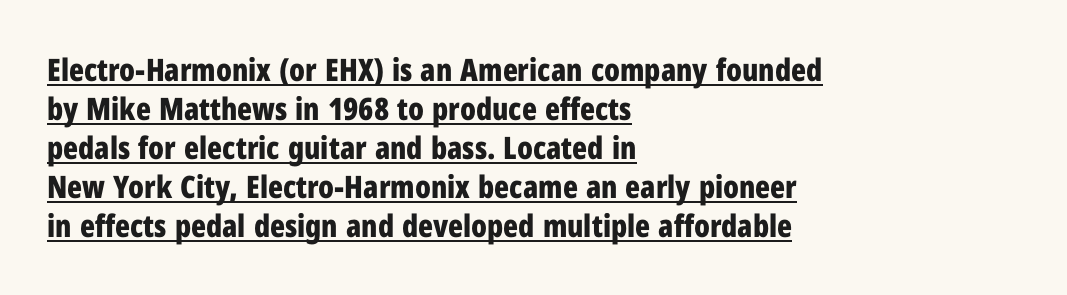
Q: Is the text bold? A: Yes.
Q: Is the text italic (slanted)? A: No, it is upright.
Q: Is the typeface a serif or a sans-serif typeface? A: Sans-serif.
Q: Is the text underlined? A: Yes.
Q: How is the paragraph aligned? A: Left-aligned.
Q: Is the spacing between letters normal or unusually wide? A: Normal.
Q: Is the spacing between lines tight, normal or loose? A: Normal.
Q: Width (condensed, normal, or wide)? A: Condensed.
Q: Stroke contrast? A: Low.
Q: x-height? A: Medium.
Q: Monospaced? A: No.
